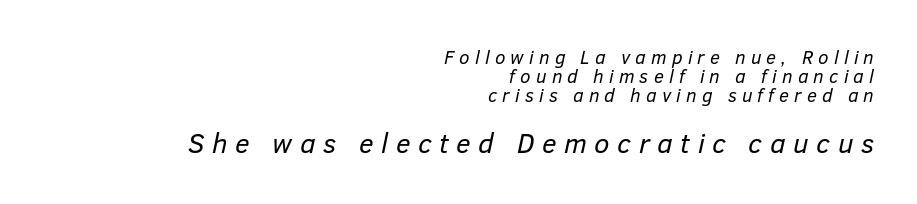
Looks like regular typesetting: each glyph gets only the width it needs. Emphasis-style slanted type is in use. Glyph-to-glyph distance is far greater than everyday printed text. Bigger letters appear in the bottom chunk; the top chunk is reduced. A clean baseline with only descenders dipping below it.
